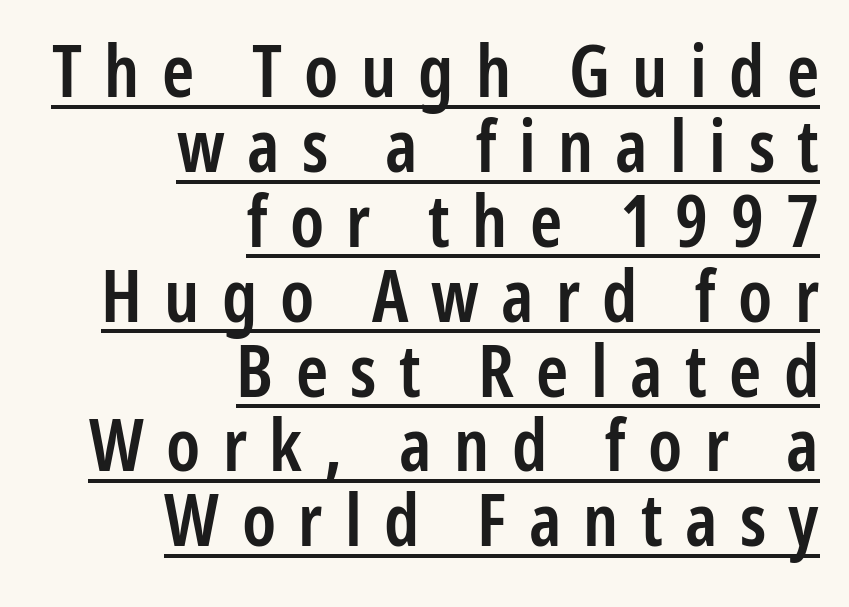
Spacing verdict: proportional, widths tailored to each character. I'd call this a sans setting — the letters go barefoot. Interline gaps are noticeably narrow in this sample. Horizontal alignment here is rightward, an uncommon choice for prose. The gaps between neighbouring characters are conspicuously large. Nope, not italic — everything's standing straight.
